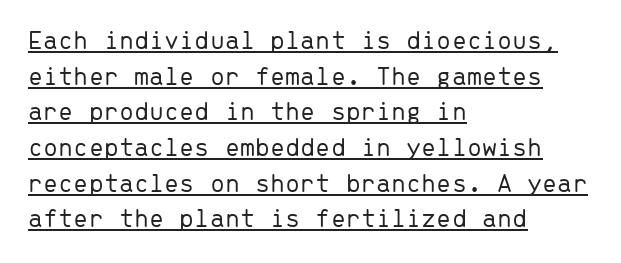
Q: Is the text bold? A: No.
Q: Is the text italic (slanted)? A: No, it is upright.
Q: Is the text underlined? A: Yes.
Q: How is the paragraph aligned? A: Left-aligned.
Q: Is the spacing between letters normal or unusually wide? A: Normal.
Q: Is the spacing between lines tight, normal or loose? A: Normal.
